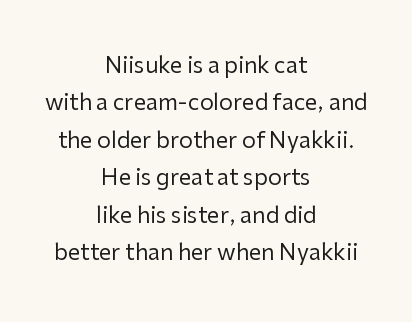
{"italic": "no", "bold": "no", "underline": "no", "align": "center", "line_spacing": "normal", "line_spacing_ratio": 1.7, "letter_spacing": "normal", "letter_spacing_em": 0.0, "glyph_px": 22}
